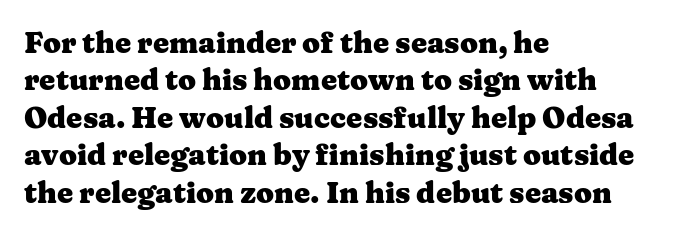
Q: Is the text bold? A: Yes.
Q: Is the text italic (slanted)? A: No, it is upright.
Q: Is the typeface a serif or a sans-serif typeface? A: Serif.
Q: Is the text underlined? A: No.
Q: How is the paragraph aligned? A: Left-aligned.
Q: Is the spacing between letters normal or unusually wide? A: Normal.
Q: Is the spacing between lines tight, normal or loose? A: Normal.
Q: Width (condensed, normal, or wide)? A: Wide.
Q: Stroke contrast? A: Medium.
Q: x-height? A: Medium.
Q: Monospaced? A: No.
